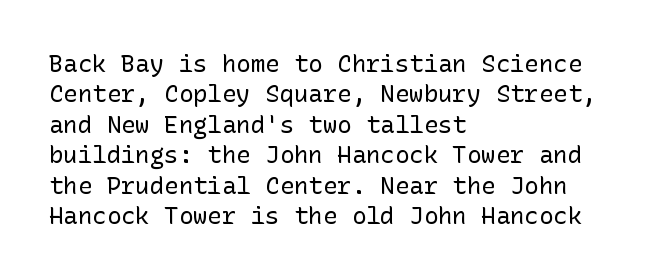
The type sits square on the baseline with zero lean. Only glyphs here, with clear space below each row. This sample is left-justified, so line endings fall wherever the words run out. Nothing unusual about the tracking: characters are spaced as the font intends. No extra ink here — the face is not bold.
